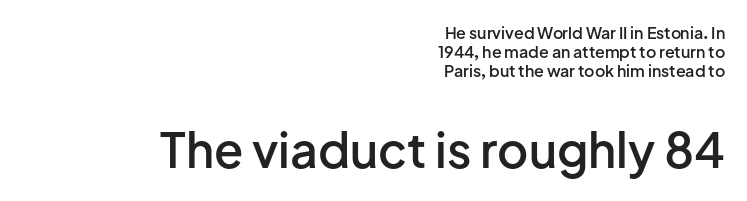
{"serif": "no", "italic": "no", "bold": "semi", "weight": "semibold", "width": "normal", "stroke_contrast": "low", "x_height": "medium", "monospaced": "no", "underline": "no", "align": "right", "line_spacing_ratio": 1.19, "letter_spacing": "normal", "letter_spacing_em": 0.0, "larger_block": "second", "size_ratio": 3.0, "glyph_px": 48}
